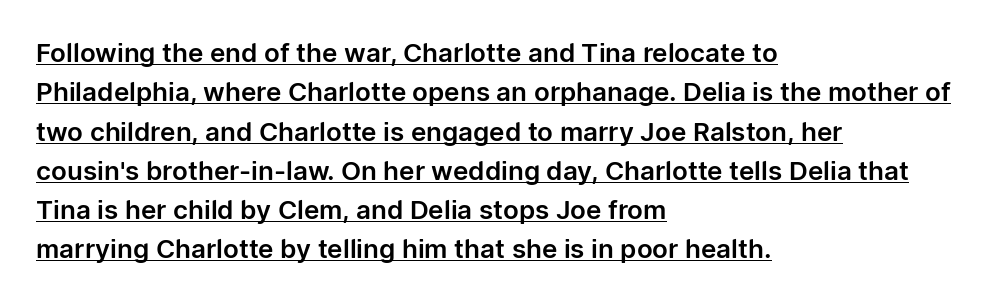
{"italic": "no", "underline": "yes", "align": "left", "line_spacing": "normal", "line_spacing_ratio": 1.51, "letter_spacing": "normal", "letter_spacing_em": 0.0, "glyph_px": 26}
